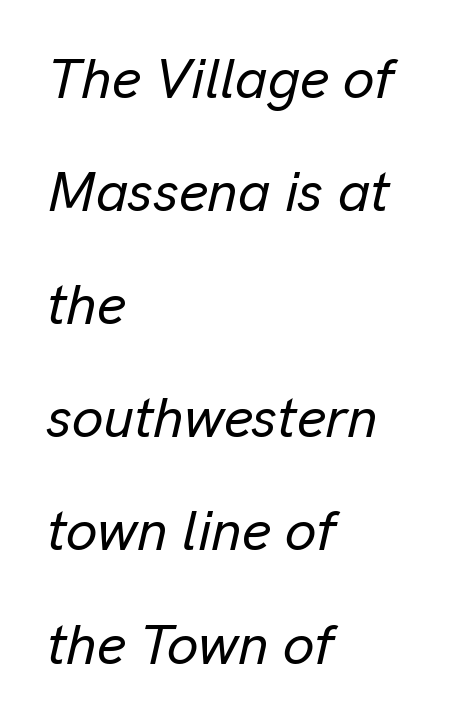
The vertical gap from one line to the next is large. Bare-footed words on every line. Visually the block forms a straight wall on the left and a jagged coastline on the right. Would a proofreader flag this as italicized? Yes. Default kerning and tracking; the words read as compact shapes.
